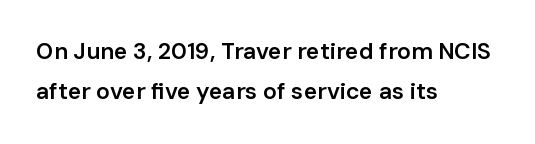
Short note: letters normally spaced. Every stem runs plumb, perpendicular to the baseline. Does the weight exceed regular? Yes, but only to semibold. Alignment: flush left.
